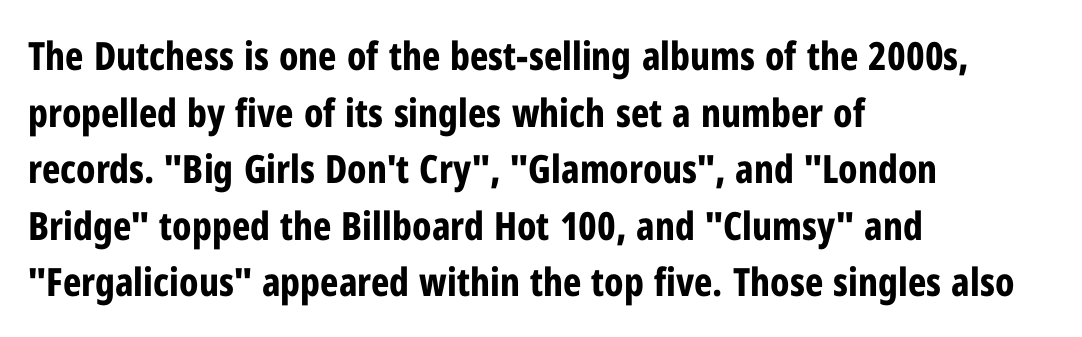
{"serif": "no", "italic": "no", "bold": "yes", "weight": "bold", "width": "condensed", "stroke_contrast": "low", "x_height": "medium", "monospaced": "no", "underline": "no", "align": "left", "line_spacing": "normal", "line_spacing_ratio": 1.45, "letter_spacing": "normal", "letter_spacing_em": 0.0, "glyph_px": 39}
